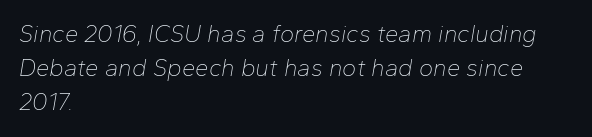
Typeset ragged right — the left edge is the straight one. Underline: absent. Looking at the ascenders, they clearly lean. The lines sit at an ordinary, default distance from one another. Is the letter spacing exaggerated? No — it looks like the ordinary default. Stem width sits at or under what a default text font uses.
